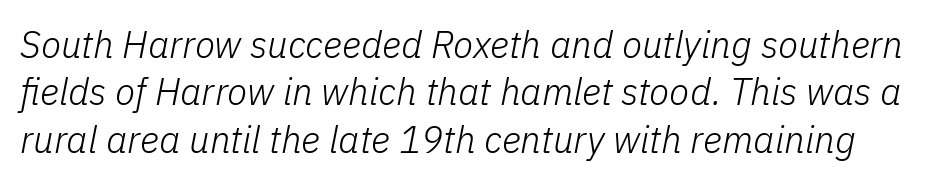
Q: Is the text bold? A: No.
Q: Is the text italic (slanted)? A: Yes, it leans right by about 11 degrees.
Q: Is the text underlined? A: No.
Q: Is the spacing between letters normal or unusually wide? A: Normal.
Q: Is the spacing between lines tight, normal or loose? A: Normal.
Q: Width (condensed, normal, or wide)? A: Normal.
Q: Stroke contrast? A: Low.
Q: x-height? A: Medium.
Q: Monospaced? A: No.
